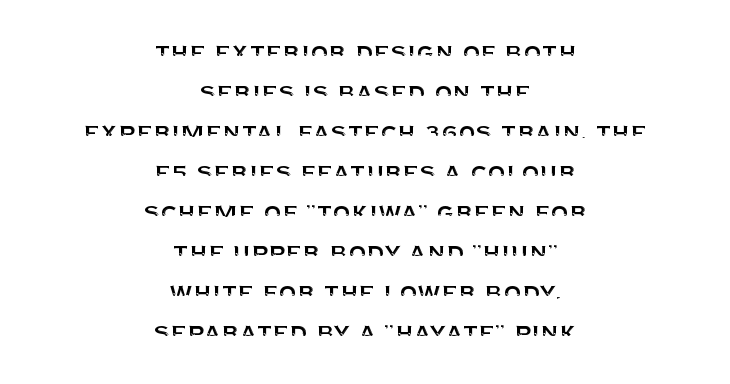
The image shows 29 px sans-serif type, upright; set centered, normal line spacing (1.38x), normal letter spacing, not underlined; medium stroke contrast and a large x-height.
